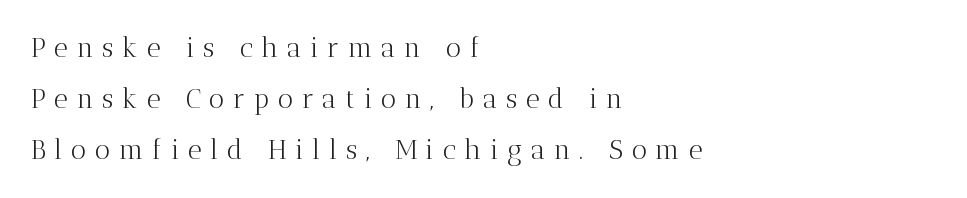
Q: Is the text bold? A: No.
Q: Is the text italic (slanted)? A: No, it is upright.
Q: Is the text underlined? A: No.
Q: How is the paragraph aligned? A: Left-aligned.
Q: Is the spacing between letters normal or unusually wide? A: Unusually wide.
